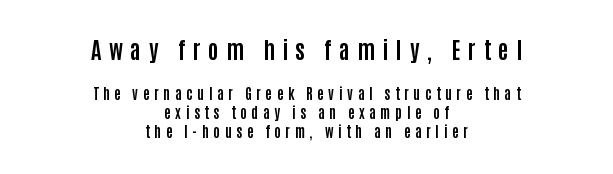
The image shows 23 px bold type, upright; set centered, normal line spacing (1.37x), unusually wide letter spacing (+0.33 em), not underlined; the first (top) block is 1.64x larger.
